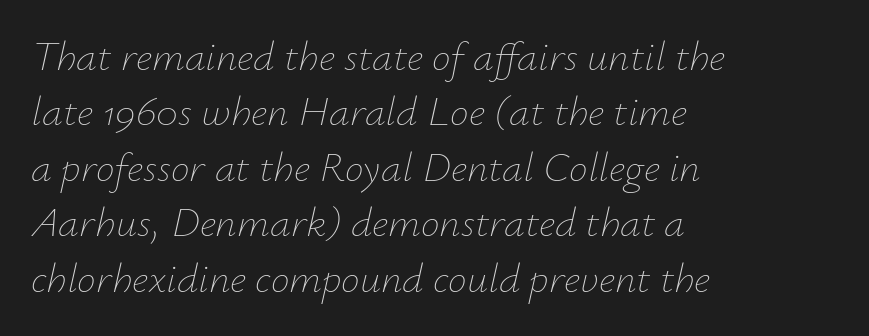
Q: Is the text bold? A: No.
Q: Is the text italic (slanted)? A: Yes, it leans right by about 12 degrees.
Q: Is the text underlined? A: No.
Q: How is the paragraph aligned? A: Left-aligned.
Q: Is the spacing between letters normal or unusually wide? A: Normal.
Q: Is the spacing between lines tight, normal or loose? A: Normal.
Q: Width (condensed, normal, or wide)? A: Normal.
Q: Stroke contrast? A: Low.
Q: x-height? A: Small.
Q: Monospaced? A: No.
